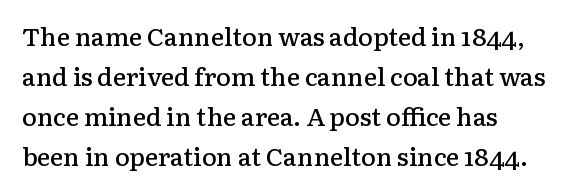
{"italic": "no", "bold": "semi", "underline": "no", "align": "left", "line_spacing": "normal", "line_spacing_ratio": 1.6, "letter_spacing": "normal", "letter_spacing_em": 0.0, "glyph_px": 25}
